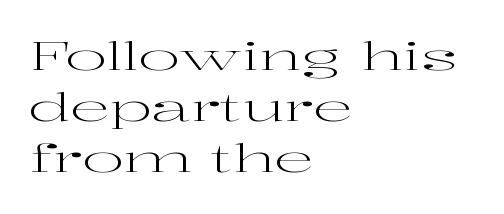
The image shows 39 px regular-weight, wide serif type, upright; set left-aligned, normal line spacing (1.31x), normal letter spacing, not underlined; high stroke contrast and a medium x-height.
